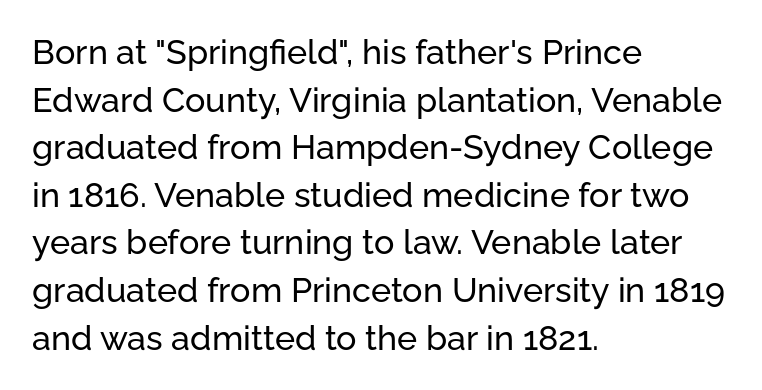
Q: Is the text italic (slanted)? A: No, it is upright.
Q: Is the typeface a serif or a sans-serif typeface? A: Sans-serif.
Q: Is the text underlined? A: No.
Q: How is the paragraph aligned? A: Left-aligned.
Q: Is the spacing between letters normal or unusually wide? A: Normal.
Q: Is the spacing between lines tight, normal or loose? A: Normal.
Q: Width (condensed, normal, or wide)? A: Normal.
Q: Stroke contrast? A: Low.
Q: x-height? A: Medium.
Q: Monospaced? A: No.
